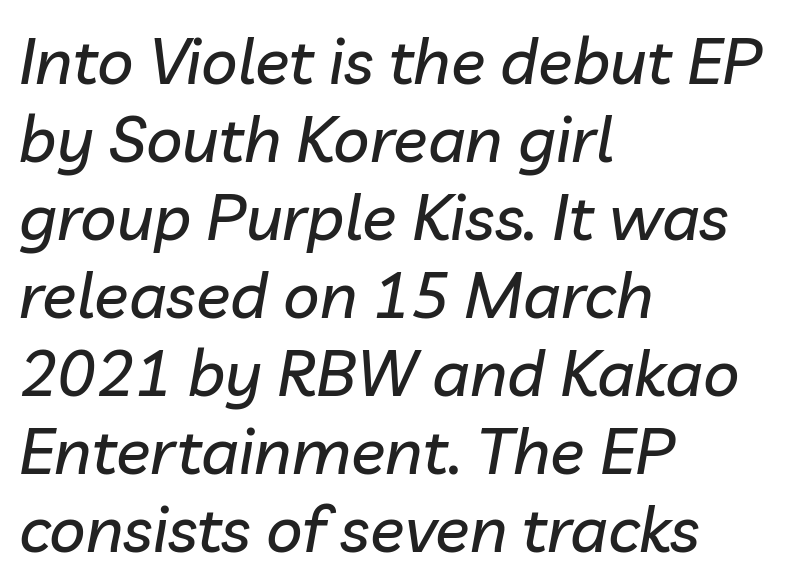
Any mark beneath the type? The region is blank. Leftover space on each line is placed entirely after the last word. There's an unmistakable incline to the writing here. Short note: letters normally spaced. This sample has the flowing, uneven cadence of proportional lettering.
